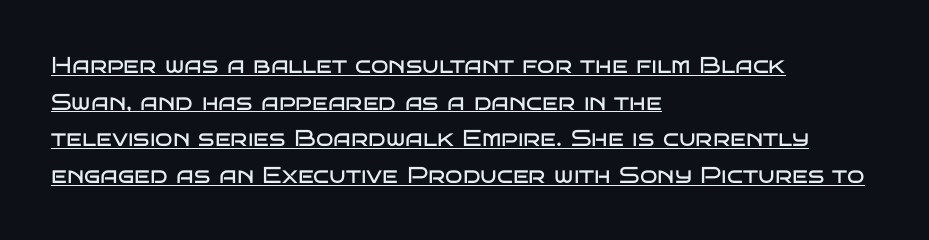
The image shows 23 px text type, upright; set left-aligned, normal line spacing (1.59x), normal letter spacing, underlined.
